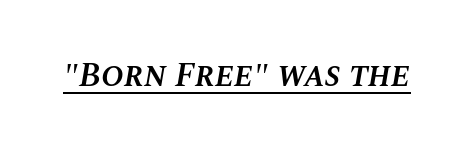
The passage shown is typed in a proportional face where columns would drift. Check the space under the baseline: a stroke is drawn there. Glyph-to-glyph distance matches everyday printed text. In terms of weight, the rendering is demibold, just under bold. The specimen reads as italic at a glance.
